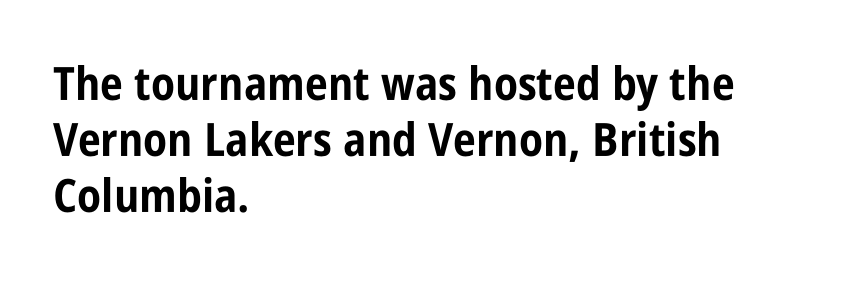
Is the letter spacing exaggerated? No — it looks like the ordinary default. Is the block centered? No — it sits flush against the left margin. Heavy, bold letterforms. Type without underlining. What kind of face is this? One without serifs — a sans. Character widths vary here, with narrow letters taking less room than wide ones.
